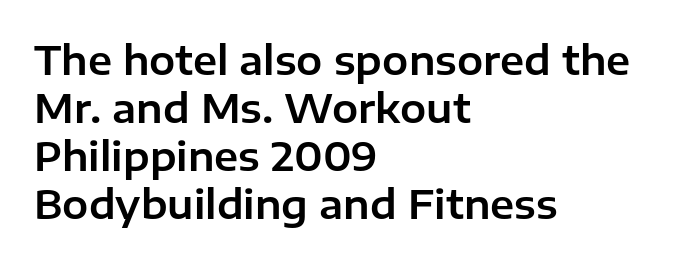
Q: Is the text italic (slanted)? A: No, it is upright.
Q: Is the typeface a serif or a sans-serif typeface? A: Sans-serif.
Q: Is the text underlined? A: No.
Q: How is the paragraph aligned? A: Left-aligned.
Q: Is the spacing between letters normal or unusually wide? A: Normal.
Q: Width (condensed, normal, or wide)? A: Normal.
Q: Stroke contrast? A: Low.
Q: x-height? A: Medium.
Q: Monospaced? A: No.
